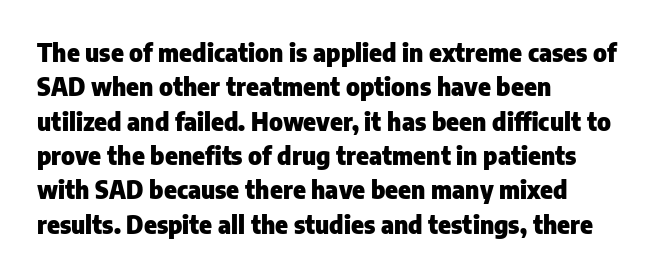
{"italic": "no", "bold": "yes", "underline": "no", "align": "left", "line_spacing": "normal", "line_spacing_ratio": 1.43, "letter_spacing": "normal", "letter_spacing_em": 0.0, "glyph_px": 24}
